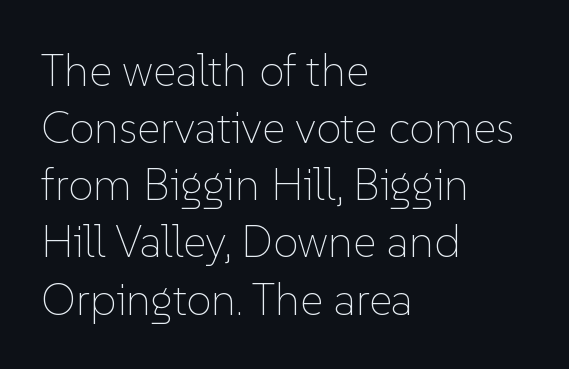
The strip under each line holds only bare page. Character widths vary here, with narrow letters taking less room than wide ones. Horizontal bands of white between lines are of average thickness. No letter is thick-stroked: the sample isn't bold. The rendering keeps characters at their native spacing. Ordinary non-slanted type is in use.
